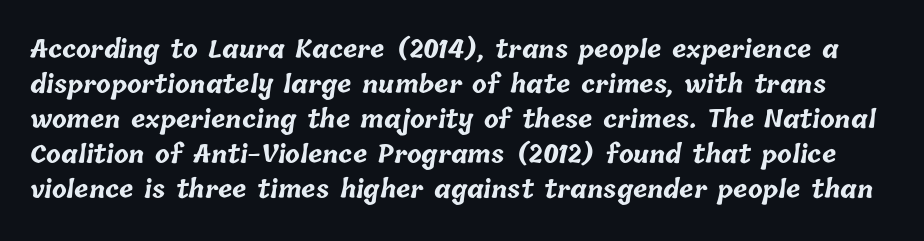
The image shows 24 px bold type; set normal line spacing (1.46x), normal letter spacing, not underlined.
